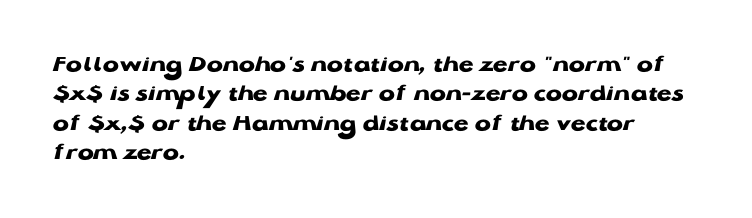
Check the space under the baseline: it is left empty. Words appear dense and cohesive because spacing is normal. Summary of weight: heavy, a full bold. Caption: multi-line text, flush left, ragged right.
